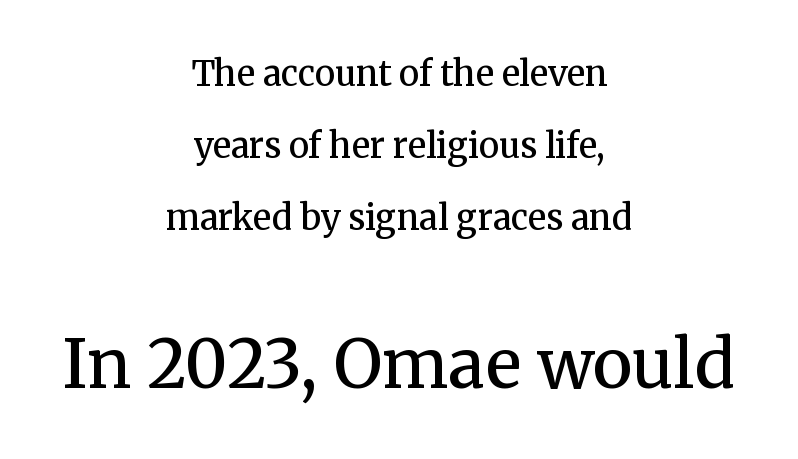
The image shows 67 px semibold serif type, upright; set centered, loose line spacing (2.12x), normal letter spacing, not underlined; the second (bottom) block is 1.97x larger; medium stroke contrast and a medium x-height.
